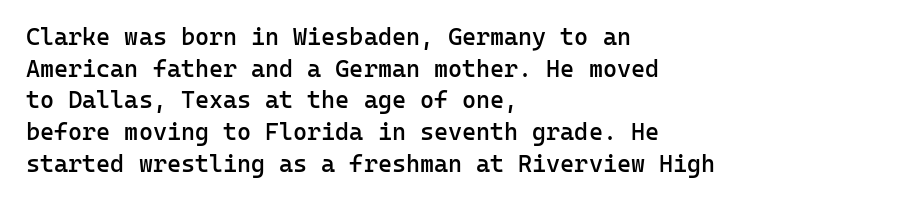
Q: Is the text bold? A: Semi-bold.
Q: Is the text italic (slanted)? A: No, it is upright.
Q: Is the text underlined? A: No.
Q: How is the paragraph aligned? A: Left-aligned.
Q: Is the spacing between letters normal or unusually wide? A: Normal.
Q: Is the spacing between lines tight, normal or loose? A: Normal.
